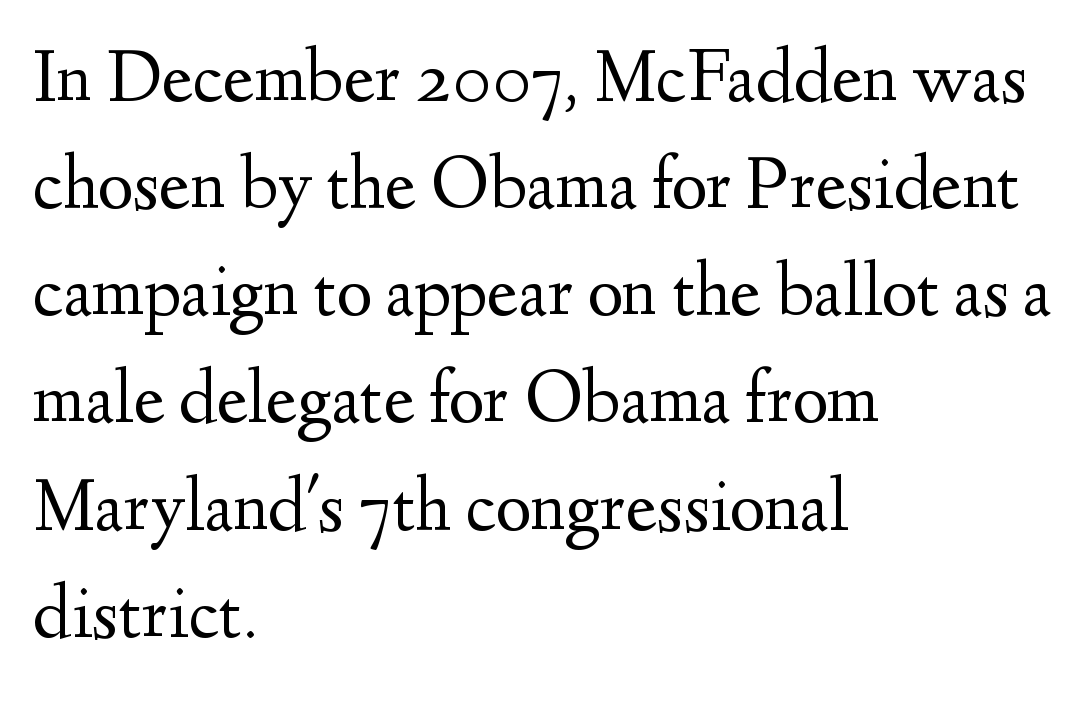
Q: Is the text bold? A: No.
Q: Is the text italic (slanted)? A: No, it is upright.
Q: Is the typeface a serif or a sans-serif typeface? A: Serif.
Q: Is the text underlined? A: No.
Q: How is the paragraph aligned? A: Left-aligned.
Q: Is the spacing between letters normal or unusually wide? A: Normal.
Q: Is the spacing between lines tight, normal or loose? A: Normal.
Q: Width (condensed, normal, or wide)? A: Normal.
Q: Stroke contrast? A: Medium.
Q: x-height? A: Small.
Q: Monospaced? A: No.
